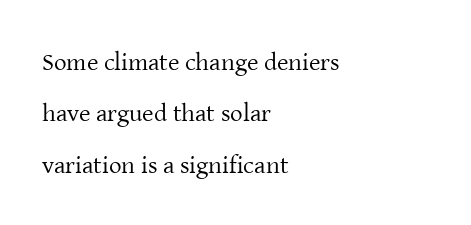
The image shows 25 px text type, upright; set left-aligned, loose line spacing (2.06x), normal letter spacing, not underlined.
